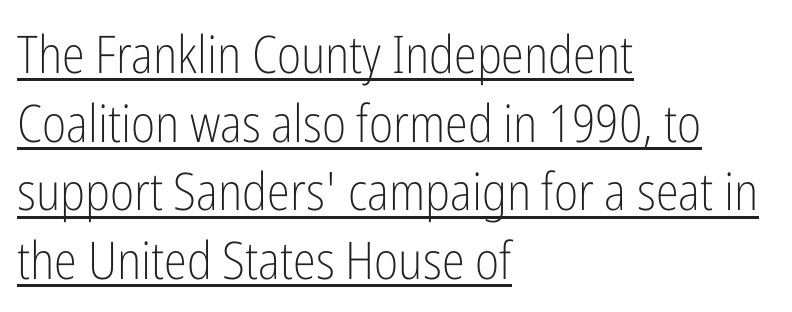
Proportional: the letters do not fall into vertical columns. The letters stand upright; this is a roman face. Examine the stroke ends and you'll find no serifs. Descenders here cross a horizontal rule under the line. The paragraph shown leans on its left margin. Unbolded letterforms with no extra heft.
